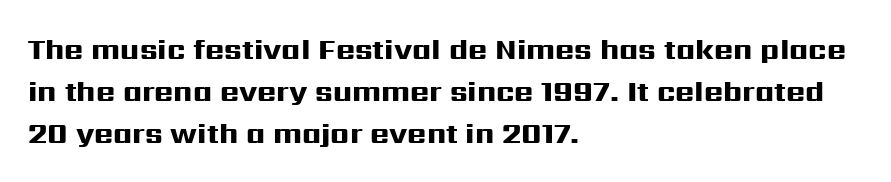
If you drew a ruler down the left edge, every line would touch it. Strokes here are thick enough to call this a true bold. The glyphs in this specimen are sans serif. Quick note: interline space is typical. Proportional: the letters do not fall into vertical columns. A bare baseline throughout the passage.
